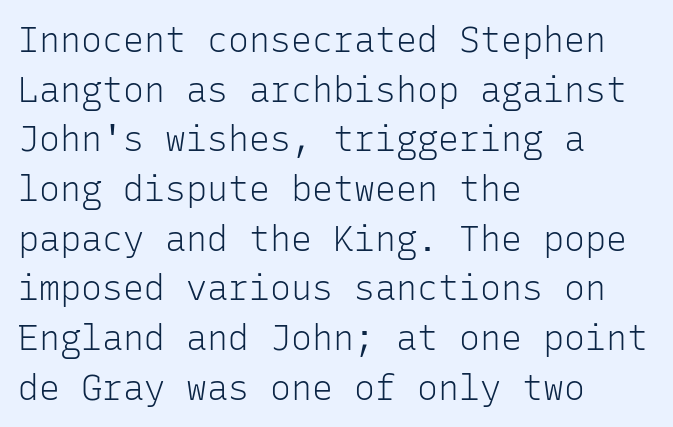
The area under the type is left untouched. The rendering keeps characters at their native spacing. A typesetter would mark this as roman, not italic. The type family on display is of the sans-serif kind. Vertically, the passage feels balanced, rows spaced as you'd expect.
